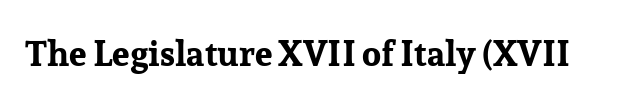
The image shows 35 px bold serif type, upright; set normal letter spacing, not underlined; low stroke contrast and a medium x-height.
